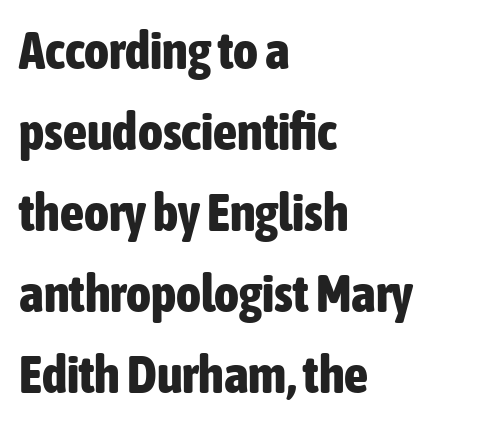
The image shows 53 px bold, condensed sans-serif type, upright; set left-aligned, normal line spacing (1.53x), normal letter spacing, not underlined; low stroke contrast and a medium x-height.
